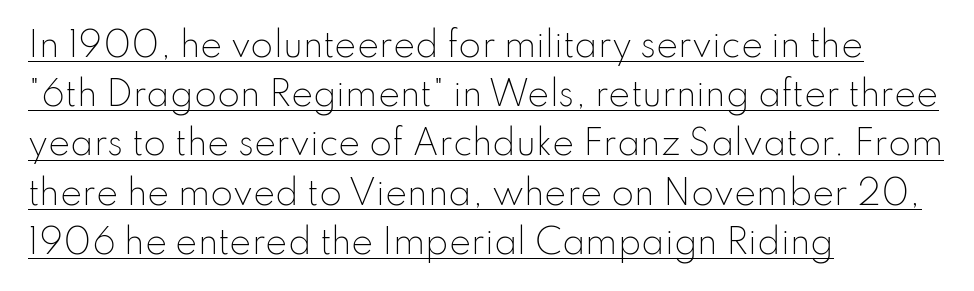
The image shows 33 px light sans-serif type, upright; set left-aligned, normal line spacing (1.49x), normal letter spacing, underlined; low stroke contrast and a small x-height.
